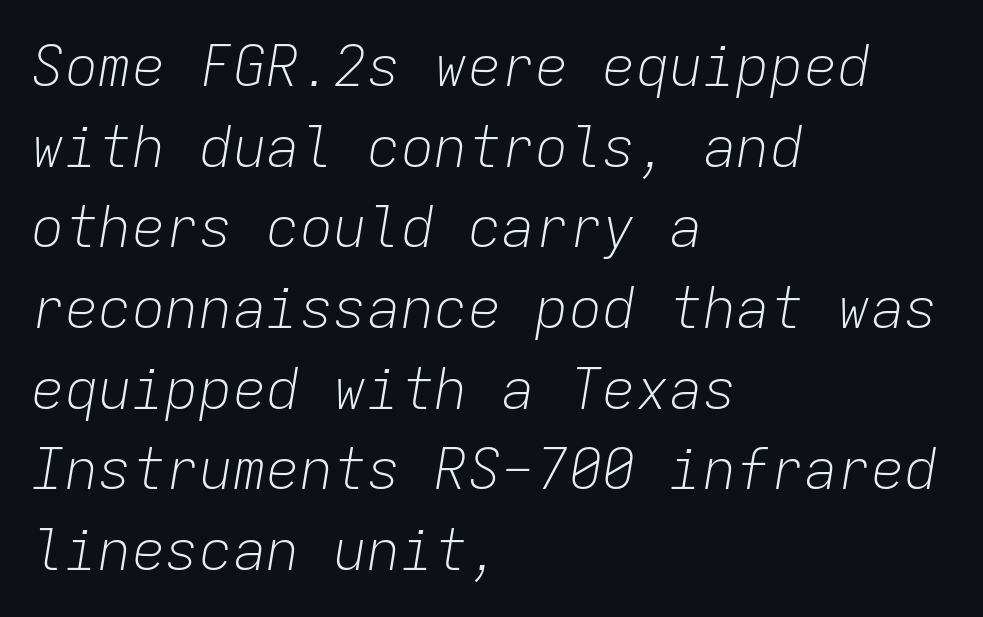
Q: Is the text bold? A: No.
Q: Is the text italic (slanted)? A: Yes, it leans right by about 9 degrees.
Q: Is the text underlined? A: No.
Q: How is the paragraph aligned? A: Left-aligned.
Q: Is the spacing between letters normal or unusually wide? A: Normal.
Q: Is the spacing between lines tight, normal or loose? A: Normal.
Q: Width (condensed, normal, or wide)? A: Normal.
Q: Stroke contrast? A: Low.
Q: x-height? A: Medium.
Q: Monospaced? A: Yes.
